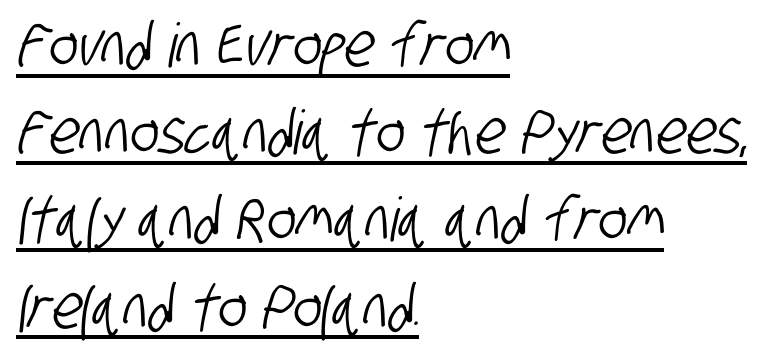
The image shows 61 px condensed sans-serif type; set left-aligned, normal line spacing (1.43x), normal letter spacing, underlined; low stroke contrast and a large x-height.
